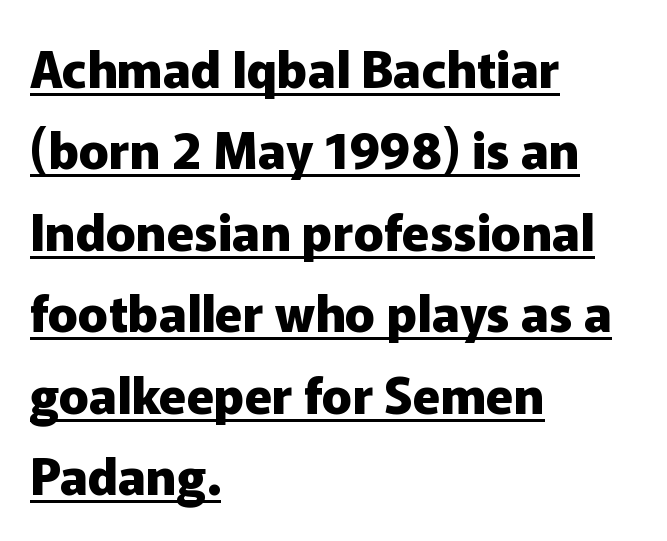
Interline gaps are of average width in this sample. Notice how thick the strokes are: this is what a full bold looks like. These lines stack with their left ends in a neat column. The letters advance in unequal steps, a hallmark of proportional type. The characters display no serif detailing; their extremities are plain. Underlining? Definitely there.
